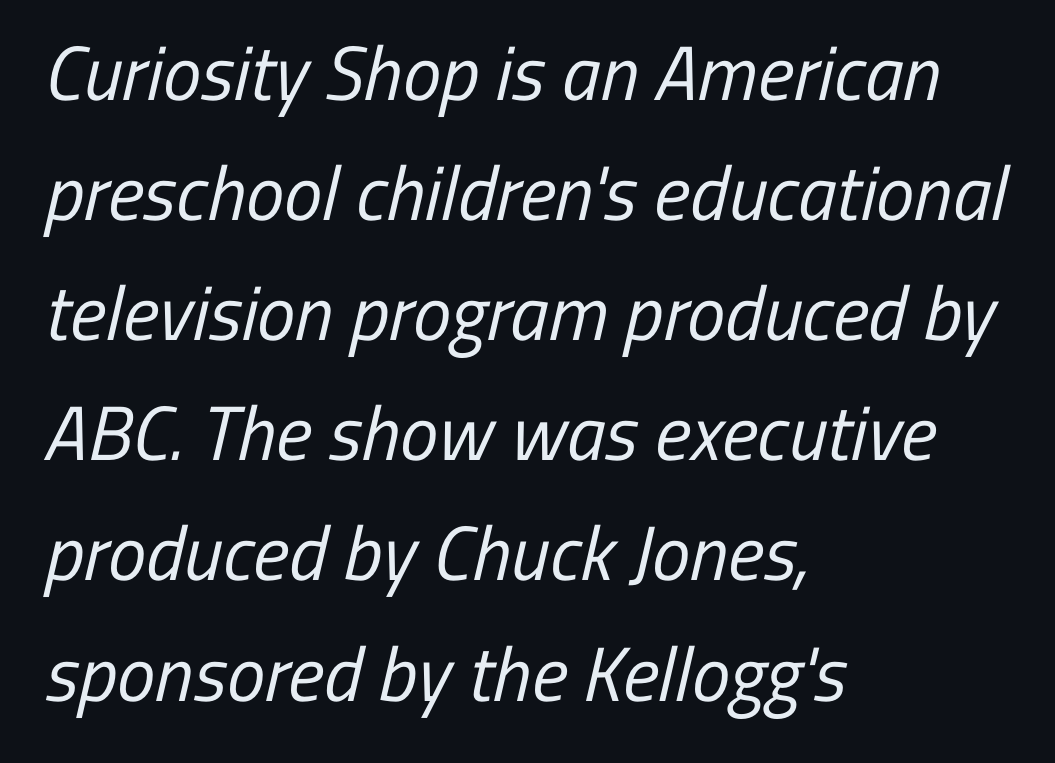
The image shows 77 px regular-weight, condensed sans-serif type; set left-aligned, normal line spacing (1.56x), normal letter spacing, not underlined; low stroke contrast and a medium x-height.
